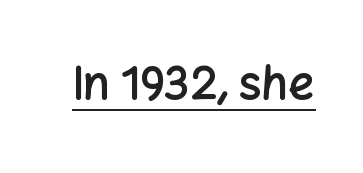
Q: Is the text bold? A: Semi-bold.
Q: Is the text italic (slanted)? A: No, it is upright.
Q: Is the typeface a serif or a sans-serif typeface? A: Sans-serif.
Q: Is the text underlined? A: Yes.
Q: Is the spacing between letters normal or unusually wide? A: Normal.
Q: Width (condensed, normal, or wide)? A: Normal.
Q: Stroke contrast? A: Low.
Q: x-height? A: Medium.
Q: Monospaced? A: No.
